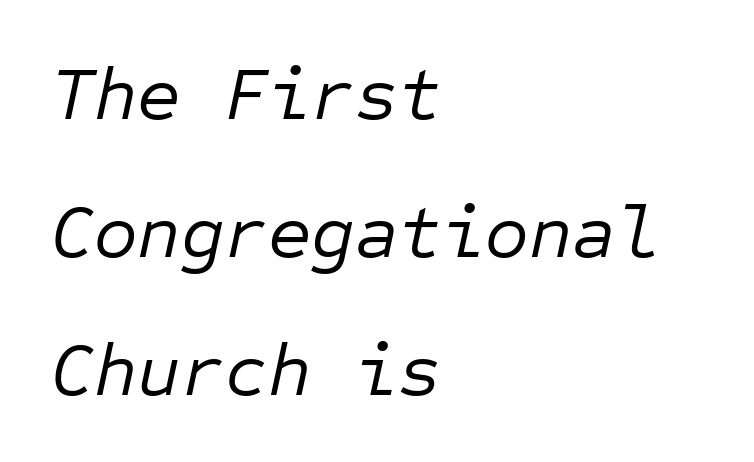
{"italic": "yes", "lean": "right", "slant_degrees": 12, "bold": "no", "weight": "regular", "width": "normal", "stroke_contrast": "low", "x_height": "medium", "monospaced": "yes", "underline": "no", "align": "left", "line_spacing_ratio": 1.84, "letter_spacing": "normal", "letter_spacing_em": 0.0, "glyph_px": 75}
